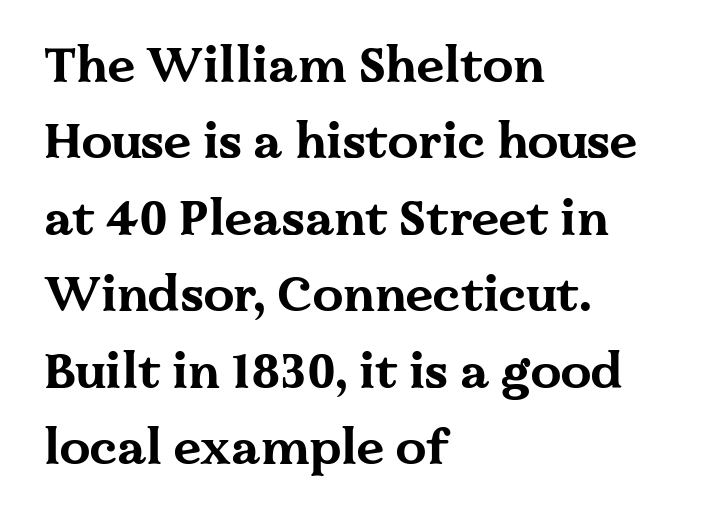
The image shows 49 px bold, wide serif type, upright; set left-aligned, normal line spacing (1.56x), normal letter spacing, not underlined; medium stroke contrast and a medium x-height.
